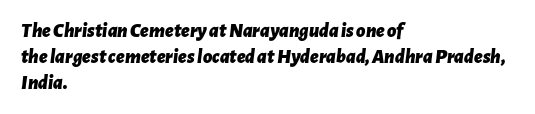
The image shows 20 px bold type, italic (leaning right); set left-aligned, normal line spacing (1.3x), normal letter spacing, not underlined.
